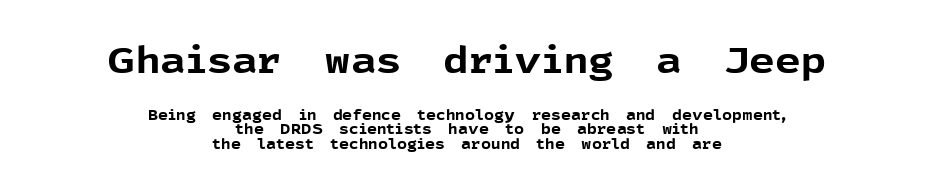
The image shows 36 px bold sans-serif type, upright; set centered, tight line spacing (1.05x), normal letter spacing, not underlined; the first (top) block is 2.57x larger; a medium x-height.
